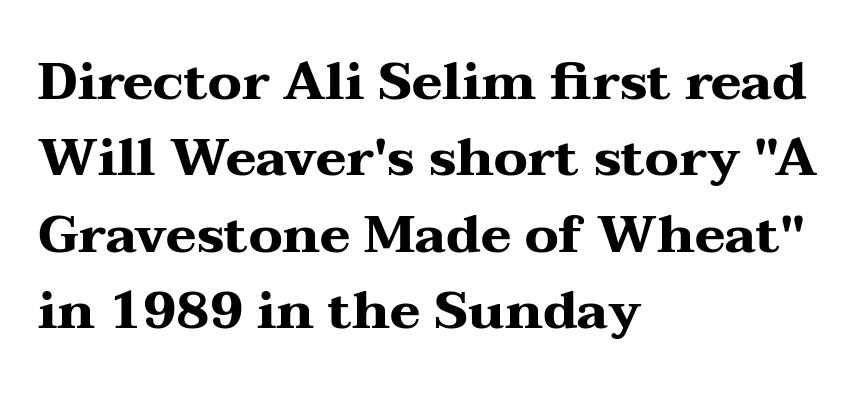
{"serif": "yes", "italic": "no", "bold": "yes", "weight": "heavy", "width": "wide", "stroke_contrast": "medium", "x_height": "medium", "monospaced": "no", "underline": "no", "align": "left", "line_spacing": "normal", "line_spacing_ratio": 1.47, "letter_spacing": "normal", "letter_spacing_em": 0.0, "glyph_px": 52}
